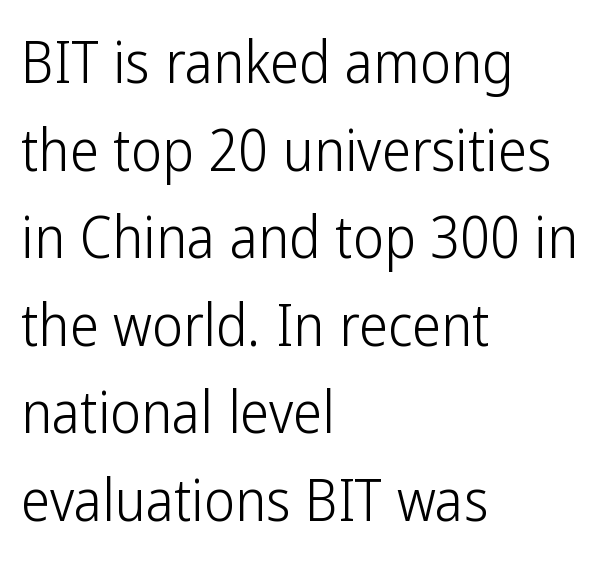
The image shows 58 px light, condensed sans-serif type, upright; set left-aligned, normal line spacing (1.51x), normal letter spacing, not underlined; low stroke contrast and a medium x-height.
